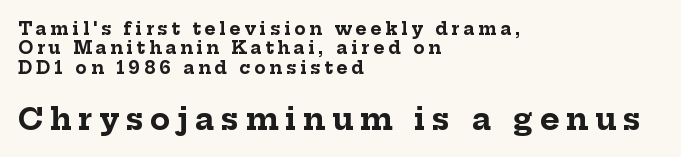
{"serif": "yes", "italic": "no", "bold": "yes", "weight": "bold", "width": "normal", "stroke_contrast": "low", "x_height": "medium", "monospaced": "no", "underline": "no", "align": "left", "line_spacing": "tight", "line_spacing_ratio": 1.14, "letter_spacing": "wide", "letter_spacing_em": 0.22, "larger_block": "second", "size_ratio": 1.76, "glyph_px": 30}
